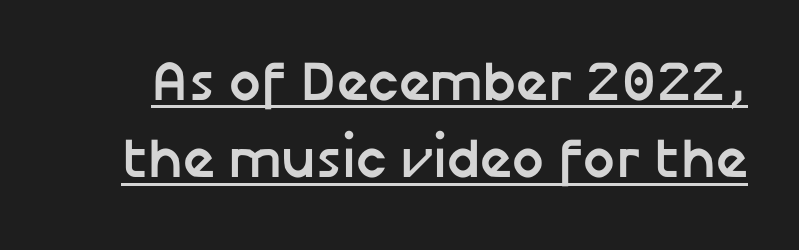
{"serif": "no", "italic": "no", "bold": "yes", "weight": "semibold", "width": "normal", "stroke_contrast": "low", "x_height": "medium", "monospaced": "no", "underline": "yes", "line_spacing": "normal", "line_spacing_ratio": 1.38, "letter_spacing": "normal", "letter_spacing_em": 0.0, "glyph_px": 56}
